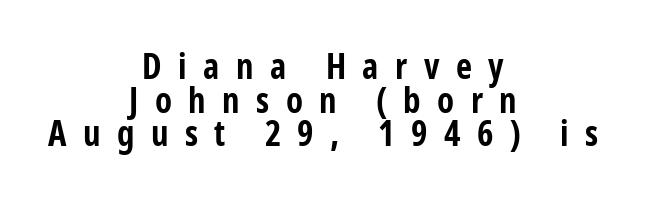
These lines are rendered in a variable-pitch font. Very little white space separates one row of letters from the next. The lettering stays uniformly vertical, giving the passage a roman look. Look at the bottom of the vertical strokes: they stop flat, with no serifs. Words float on clear page, feet unadorned. Students, this is bold: see how much ink each stroke carries.
